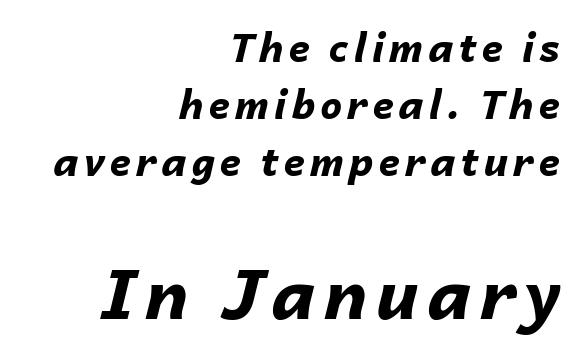
Q: Is the text bold? A: Yes.
Q: Is the text italic (slanted)? A: Yes, it leans right by about 14 degrees.
Q: Is the text underlined? A: No.
Q: How is the paragraph aligned? A: Right-aligned.
Q: Is the spacing between lines tight, normal or loose? A: Normal.
Q: Which block of text is set in a larger size, the first (top) or the second (bottom)? A: The second (bottom) one.
Q: Width (condensed, normal, or wide)? A: Normal.
Q: Stroke contrast? A: Low.
Q: x-height? A: Medium.
Q: Monospaced? A: No.
